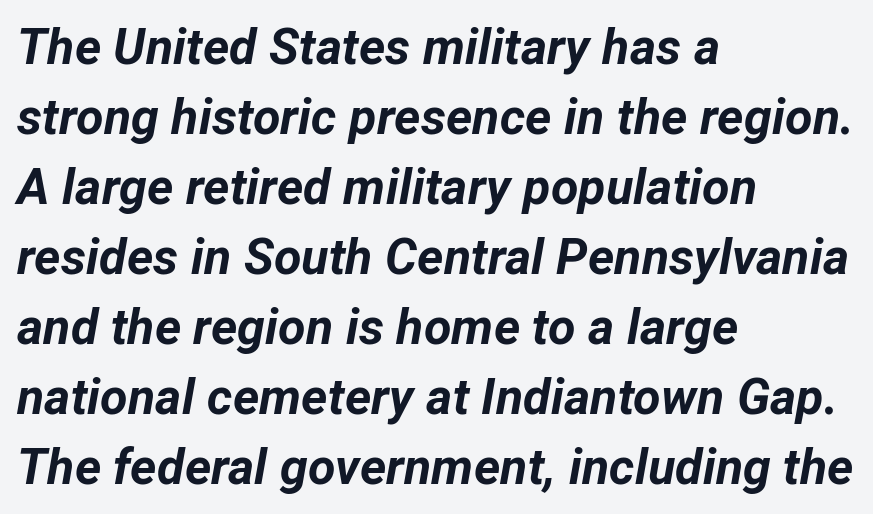
Looks like regular typesetting: each glyph gets only the width it needs. You can tell it's italic because the verticals aren't actually vertical. This sample uses plain, unmodified letter spacing. Notice how descenders clear the ascenders below comfortably — that's standard leading. Which margin do the lines hug? The left one — the right edge is uneven. Heavy-handed strokes throughout: this text is bold.
